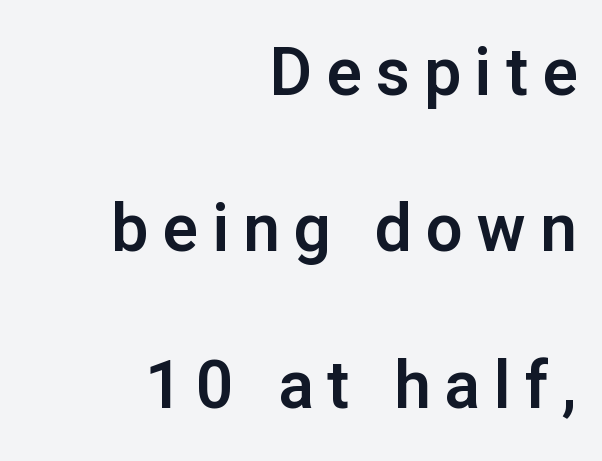
Q: Is the text italic (slanted)? A: No, it is upright.
Q: Is the typeface a serif or a sans-serif typeface? A: Sans-serif.
Q: Is the text underlined? A: No.
Q: How is the paragraph aligned? A: Right-aligned.
Q: Is the spacing between letters normal or unusually wide? A: Unusually wide.
Q: Is the spacing between lines tight, normal or loose? A: Loose.
Q: Width (condensed, normal, or wide)? A: Normal.
Q: Stroke contrast? A: Low.
Q: x-height? A: Medium.
Q: Monospaced? A: No.
